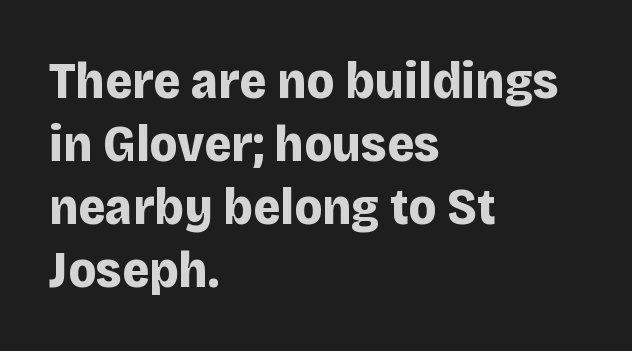
Q: Is the text bold? A: Yes.
Q: Is the text italic (slanted)? A: No, it is upright.
Q: Is the typeface a serif or a sans-serif typeface? A: Sans-serif.
Q: Is the text underlined? A: No.
Q: How is the paragraph aligned? A: Left-aligned.
Q: Is the spacing between letters normal or unusually wide? A: Normal.
Q: Width (condensed, normal, or wide)? A: Normal.
Q: Stroke contrast? A: Low.
Q: x-height? A: Large.
Q: Monospaced? A: No.
